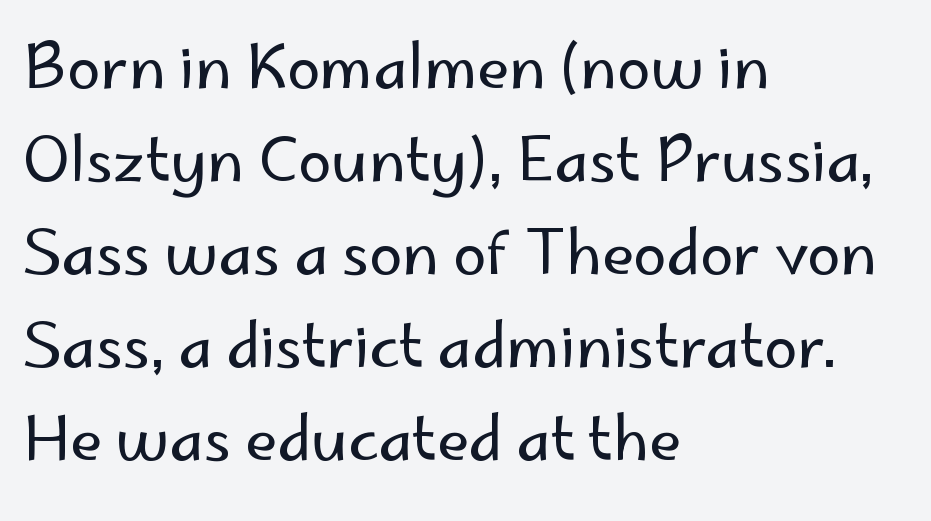
Q: Is the text bold? A: No.
Q: Is the text italic (slanted)? A: No, it is upright.
Q: Is the typeface a serif or a sans-serif typeface? A: Sans-serif.
Q: Is the text underlined? A: No.
Q: How is the paragraph aligned? A: Left-aligned.
Q: Is the spacing between letters normal or unusually wide? A: Normal.
Q: Is the spacing between lines tight, normal or loose? A: Normal.
Q: Width (condensed, normal, or wide)? A: Normal.
Q: Stroke contrast? A: Low.
Q: x-height? A: Small.
Q: Monospaced? A: No.
